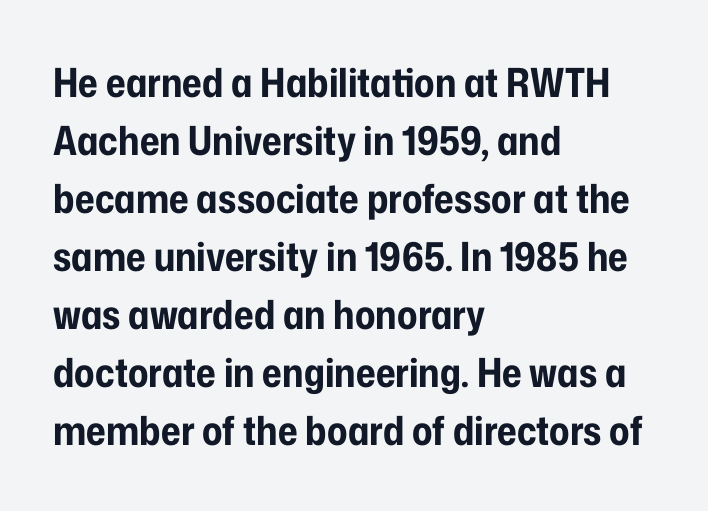
Q: Is the text bold? A: Yes.
Q: Is the text italic (slanted)? A: No, it is upright.
Q: Is the typeface a serif or a sans-serif typeface? A: Sans-serif.
Q: Is the text underlined? A: No.
Q: How is the paragraph aligned? A: Left-aligned.
Q: Is the spacing between letters normal or unusually wide? A: Normal.
Q: Is the spacing between lines tight, normal or loose? A: Normal.
Q: Width (condensed, normal, or wide)? A: Condensed.
Q: Stroke contrast? A: Low.
Q: x-height? A: Medium.
Q: Monospaced? A: No.
